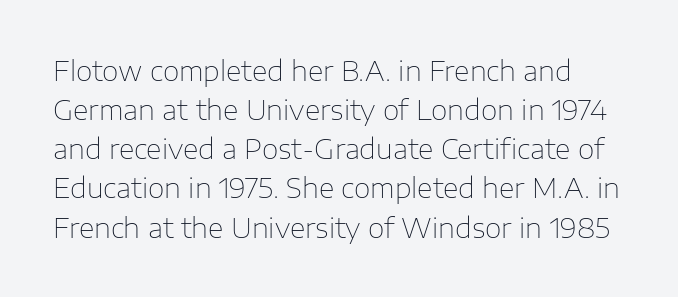
The cut favours lightness, reaching ordinary text weight at its darkest. Posture: straight, roman, zero tilt. The area under the type is left untouched. Regarding leading, the lines here are spaced in the standard way.
